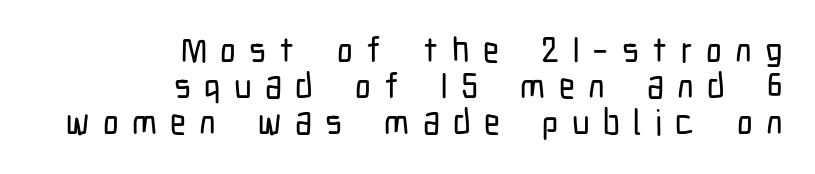
The image shows 35 px condensed sans-serif type, upright; set right-aligned, tight line spacing (1.03x), unusually wide letter spacing (+0.38 em), not underlined; low stroke contrast and a medium x-height.
